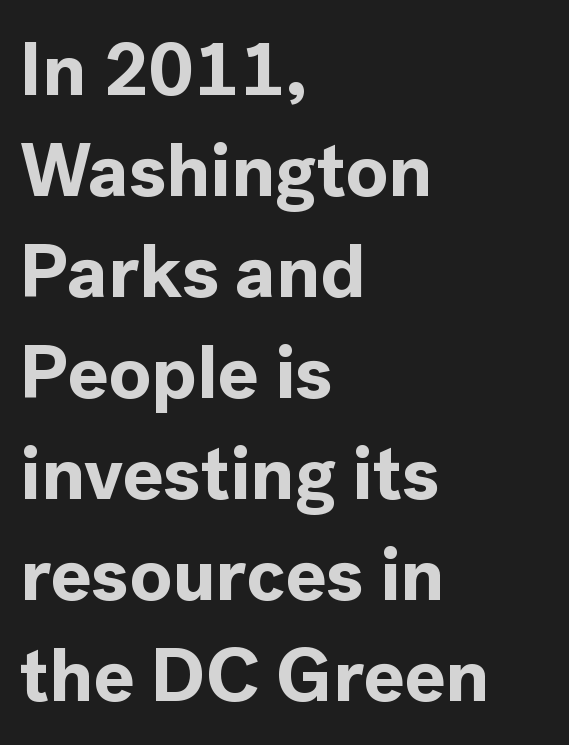
The image shows 76 px bold sans-serif type, upright; set left-aligned, normal line spacing (1.33x), normal letter spacing, not underlined; a medium x-height.
